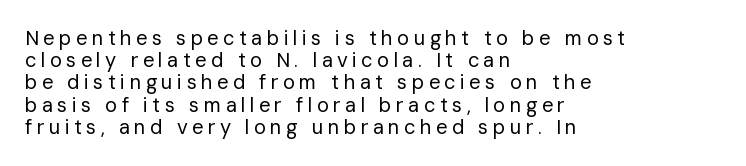
Q: Is the text bold? A: No.
Q: Is the text italic (slanted)? A: No, it is upright.
Q: Is the text underlined? A: No.
Q: How is the paragraph aligned? A: Left-aligned.
Q: Is the spacing between letters normal or unusually wide? A: Unusually wide.
Q: Is the spacing between lines tight, normal or loose? A: Tight.
